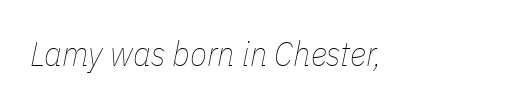
The image shows 35 px thin, condensed type, italic (leaning right); set normal letter spacing, not underlined; low stroke contrast and a medium x-height.
